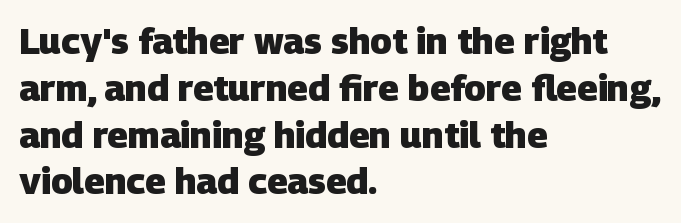
{"serif": "no", "bold": "yes", "weight": "heavy", "width": "normal", "stroke_contrast": "low", "x_height": "large", "monospaced": "no", "underline": "no", "align": "left", "line_spacing": "normal", "line_spacing_ratio": 1.3, "letter_spacing": "normal", "letter_spacing_em": 0.0, "glyph_px": 36}
